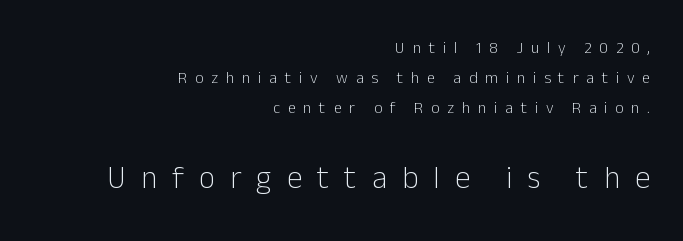
{"serif": "no", "italic": "no", "bold": "no", "weight": "light", "width": "normal", "stroke_contrast": "low", "x_height": "medium", "monospaced": "no", "underline": "no", "align": "right", "line_spacing_ratio": 1.89, "letter_spacing": "wide", "letter_spacing_em": 0.49, "larger_block": "second", "size_ratio": 1.94, "glyph_px": 31}
